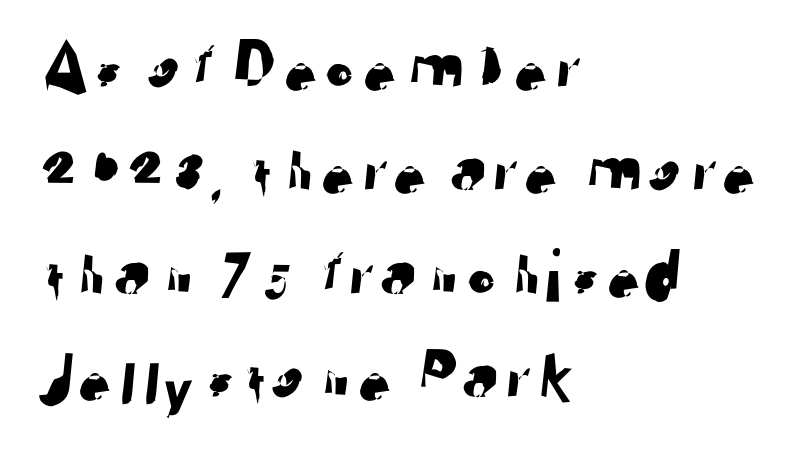
The image shows 76 px sans-serif type; set left-aligned, normal line spacing (1.36x), normal letter spacing, not underlined; low stroke contrast and a medium x-height.
